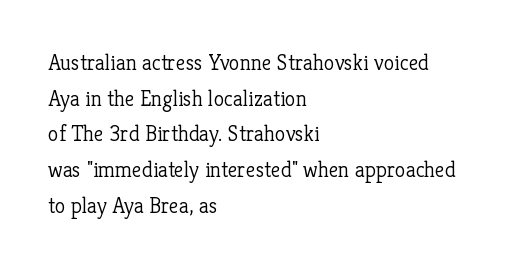
Q: Is the text bold? A: No.
Q: Is the text italic (slanted)? A: No, it is upright.
Q: Is the text underlined? A: No.
Q: How is the paragraph aligned? A: Left-aligned.
Q: Is the spacing between letters normal or unusually wide? A: Normal.
Q: Is the spacing between lines tight, normal or loose? A: Normal.
